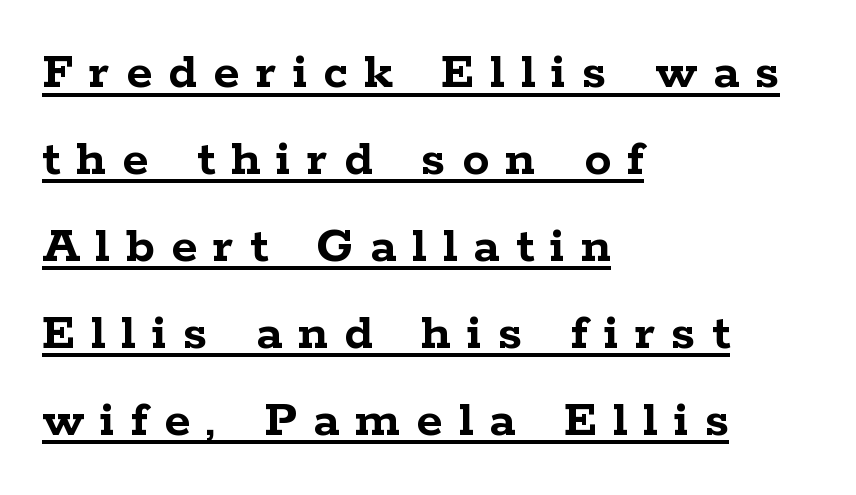
Q: Is the text bold? A: Yes.
Q: Is the text italic (slanted)? A: No, it is upright.
Q: Is the typeface a serif or a sans-serif typeface? A: Serif.
Q: Is the text underlined? A: Yes.
Q: How is the paragraph aligned? A: Left-aligned.
Q: Is the spacing between letters normal or unusually wide? A: Unusually wide.
Q: Is the spacing between lines tight, normal or loose? A: Normal.
Q: Width (condensed, normal, or wide)? A: Wide.
Q: Stroke contrast? A: Low.
Q: x-height? A: Medium.
Q: Monospaced? A: No.
